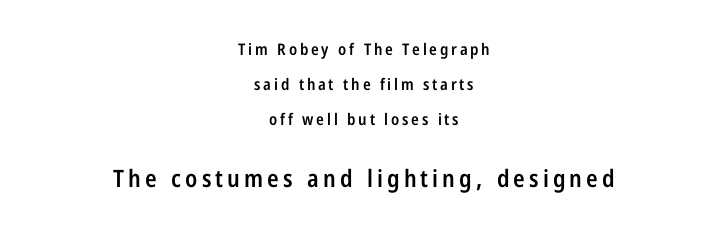
{"italic": "no", "bold": "semi", "underline": "no", "align": "center", "line_spacing": "loose", "line_spacing_ratio": 2.18, "larger_block": "second", "size_ratio": 1.5, "glyph_px": 24}
